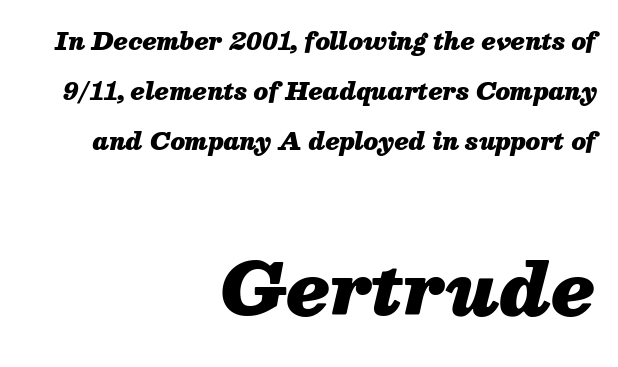
Q: Is the text bold? A: Yes.
Q: Is the text italic (slanted)? A: Yes, it leans right by about 13 degrees.
Q: Is the text underlined? A: No.
Q: How is the paragraph aligned? A: Right-aligned.
Q: Is the spacing between letters normal or unusually wide? A: Normal.
Q: Is the spacing between lines tight, normal or loose? A: Loose.
Q: Which block of text is set in a larger size, the first (top) or the second (bottom)? A: The second (bottom) one.
Q: Width (condensed, normal, or wide)? A: Normal.
Q: Stroke contrast? A: Medium.
Q: x-height? A: Medium.
Q: Monospaced? A: No.
